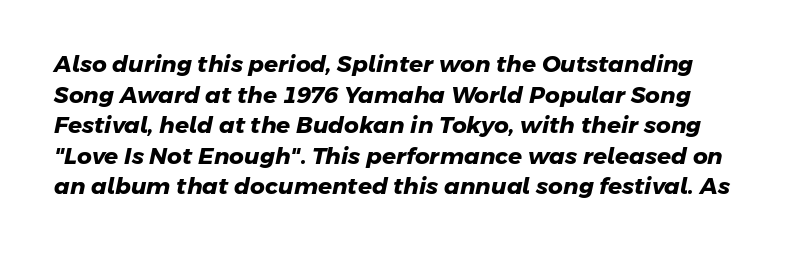
The designer left line spacing at the default. Bold? Absolutely — the strokes are thick and heavy. Compared with typical body copy, the letter spacing here is the same. Unmarked baselines from the first word to the last.
